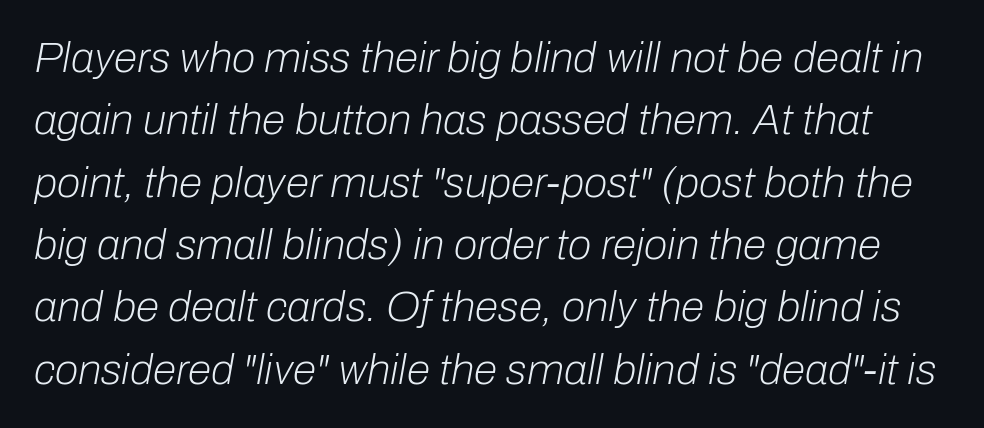
Beneath every word, the page is bare. Horizontal bands of white between lines are of average thickness. The face used here is proportionally spaced, like ordinary book or web type. It's the slanting kind of type.
